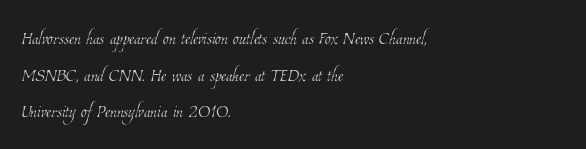
Spacing between characters is what you'd get straight out of the box. Where is the straight margin? On the left. These glyphs show unthickened strokes, regular width or finer. The rendering uses a moderate line-height, typical for paragraphs. The glyphs are unaccompanied by any horizontal stroke below them.
